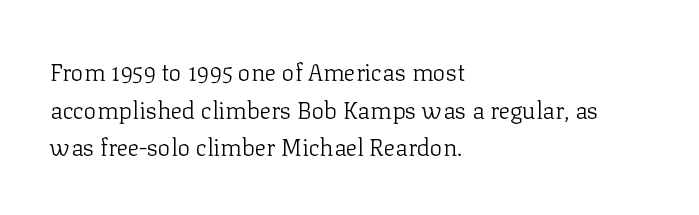
The image shows 24 px text type, upright; set left-aligned, normal line spacing (1.57x), normal letter spacing, not underlined.
